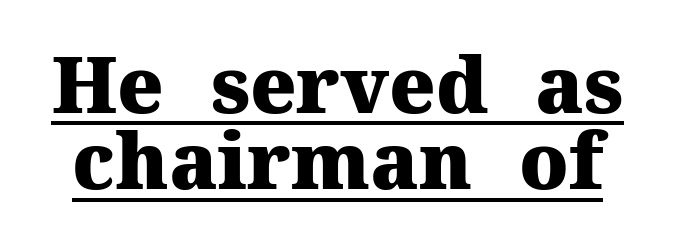
{"serif": "yes", "italic": "no", "bold": "yes", "weight": "heavy", "width": "normal", "stroke_contrast": "medium", "x_height": "medium", "monospaced": "no", "underline": "yes", "line_spacing": "tight", "line_spacing_ratio": 0.98, "letter_spacing": "normal", "letter_spacing_em": 0.0, "glyph_px": 78}
